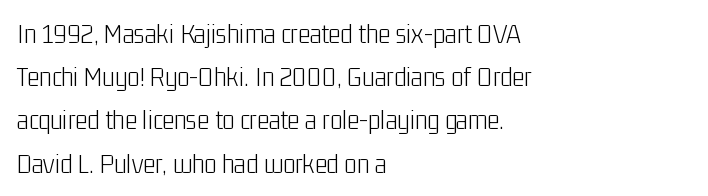
Q: Is the text bold? A: No.
Q: Is the text italic (slanted)? A: No, it is upright.
Q: Is the typeface a serif or a sans-serif typeface? A: Sans-serif.
Q: Is the text underlined? A: No.
Q: How is the paragraph aligned? A: Left-aligned.
Q: Is the spacing between letters normal or unusually wide? A: Normal.
Q: Is the spacing between lines tight, normal or loose? A: Normal.
Q: Width (condensed, normal, or wide)? A: Condensed.
Q: Stroke contrast? A: Low.
Q: x-height? A: Medium.
Q: Monospaced? A: No.
